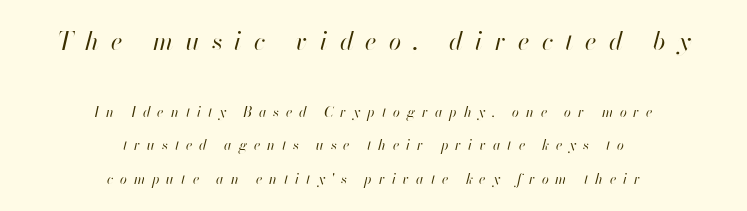
Q: Is the text bold? A: No.
Q: Is the text italic (slanted)? A: Yes, it leans right by about 13 degrees.
Q: Is the text underlined? A: No.
Q: How is the paragraph aligned? A: Centered.
Q: Is the spacing between letters normal or unusually wide? A: Unusually wide.
Q: Is the spacing between lines tight, normal or loose? A: Loose.
Q: Which block of text is set in a larger size, the first (top) or the second (bottom)? A: The first (top) one.
